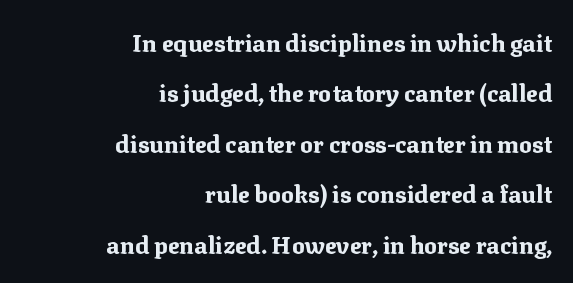
Lines of text with bare space underneath. Regarding leading, the lines here are spaced well apart. The characters look thick and weighty, a clear bold. Inter-character spacing is left at the font's built-in metrics. The paragraph has a hard right edge and a soft left edge.
